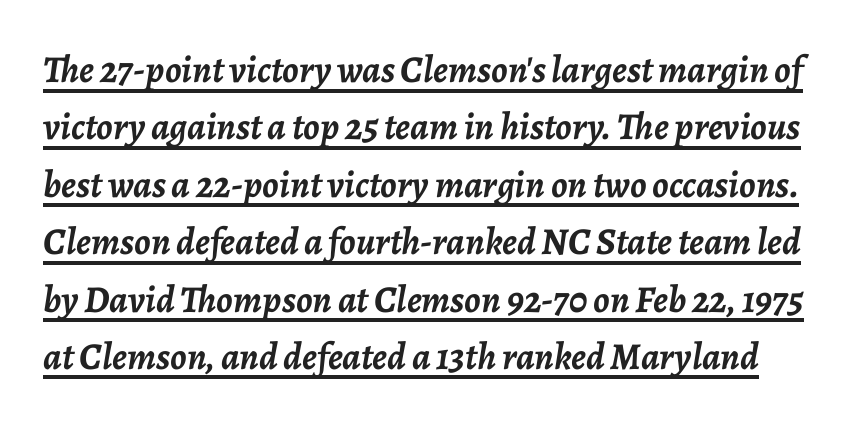
What stands out about the letter spacing? Nothing — it is the standard amount. The face used here appears with an underline applied. The rendering applies a slant to the glyphs. Note the varied advance widths — an 'i' is clearly narrower than an 'm'. What's the leading like? Ordinary, nothing unusual. The strokes are fattened all the way to bold.
